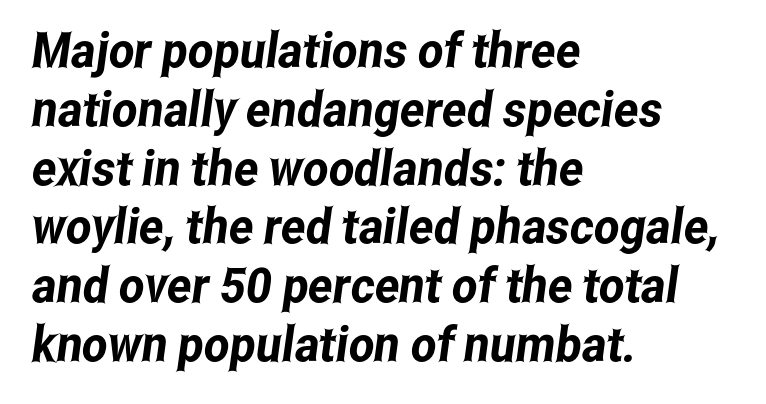
The image shows 49 px condensed sans-serif type; set left-aligned, line spacing 1.2x, normal letter spacing, not underlined; low stroke contrast and a medium x-height.
